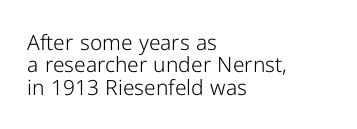
Q: Is the text bold? A: No.
Q: Is the text italic (slanted)? A: No, it is upright.
Q: Is the text underlined? A: No.
Q: How is the paragraph aligned? A: Left-aligned.
Q: Is the spacing between letters normal or unusually wide? A: Normal.
Q: Is the spacing between lines tight, normal or loose? A: Tight.
